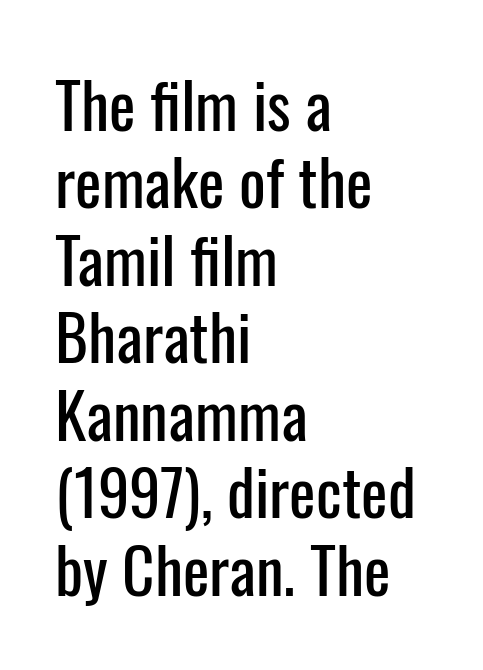
The image shows 63 px condensed sans-serif type, upright; set left-aligned, line spacing 1.23x, normal letter spacing, not underlined; low stroke contrast and a medium x-height.
